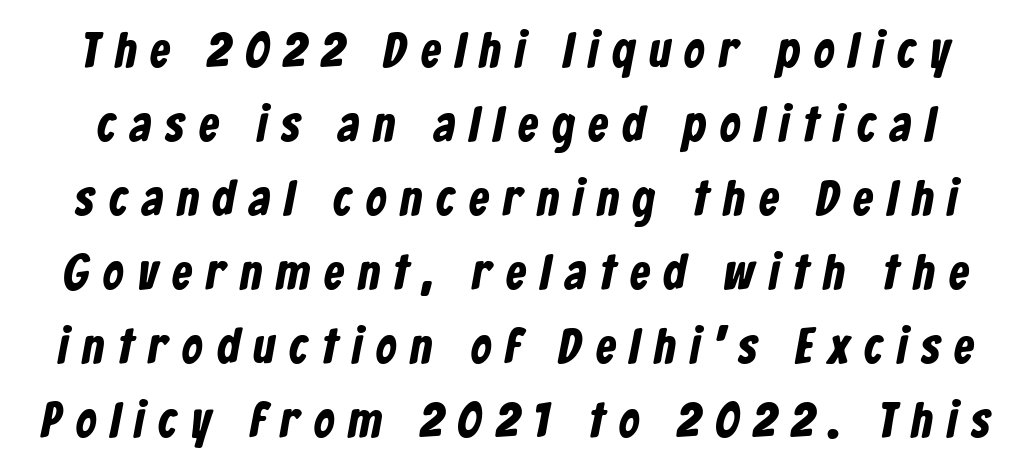
{"serif": "no", "bold": "yes", "weight": "bold", "width": "condensed", "stroke_contrast": "low", "x_height": "medium", "monospaced": "no", "underline": "no", "line_spacing": "normal", "line_spacing_ratio": 1.48, "letter_spacing": "wide", "letter_spacing_em": 0.29, "glyph_px": 50}
